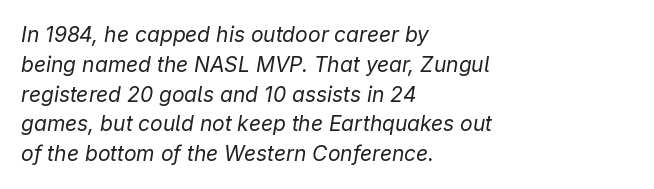
Line beginnings align vertically; line endings do not. The strokes carry an ordinary text weight at most. Observe the ordinary spacing: letters are neighbours, not strangers. In terms of leading, this rendering sits right in the middle. Clear beneath every line of the passage.
